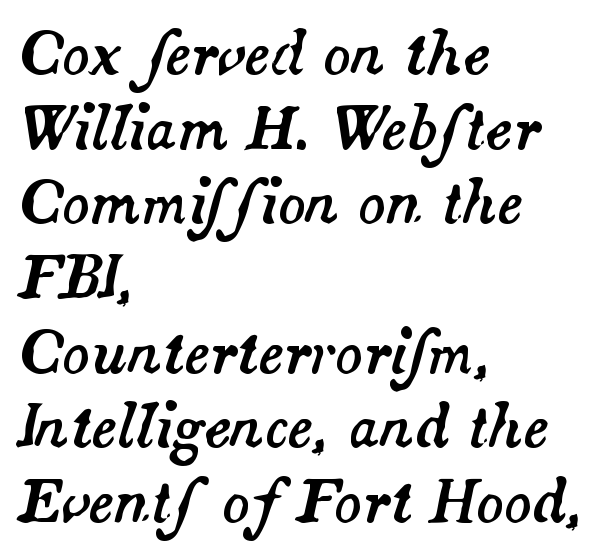
Whoever set this chose a conventional vertical rhythm. Slanted lettering throughout. Honestly, there is no underline to notice here at all. Alignment: flush left.
